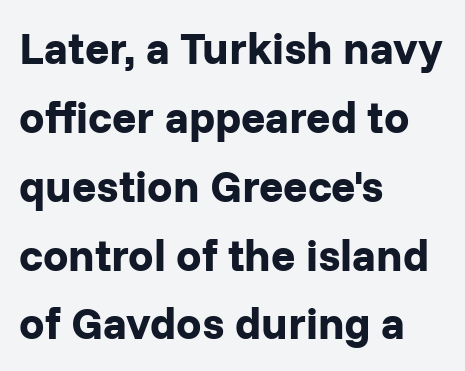
This sample uses plain, unmodified letter spacing. I'd describe the lettering as bold — thick and assertive. Examine the stroke ends and you'll find no serifs. Ascenders rise straight up at ninety degrees. One glance says typical: line gaps are just what's usual. Clear beneath every line of the passage.
